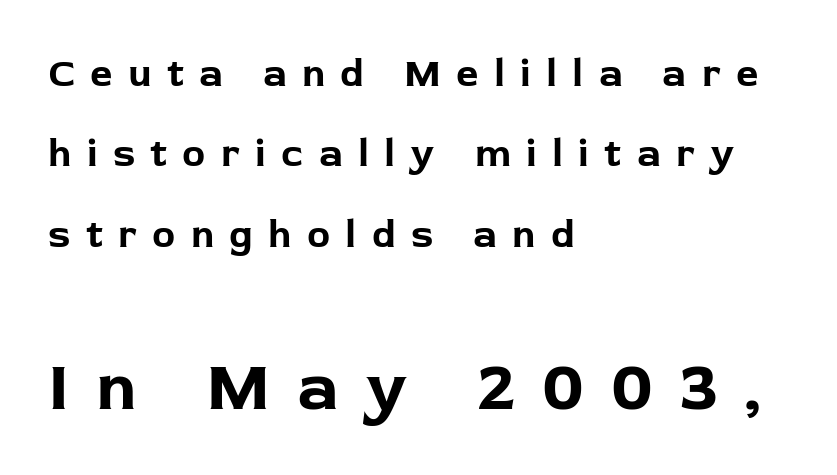
{"serif": "no", "italic": "no", "bold": "yes", "weight": "bold", "width": "normal", "stroke_contrast": "low", "x_height": "medium", "monospaced": "no", "underline": "no", "align": "left", "line_spacing": "loose", "line_spacing_ratio": 2.06, "letter_spacing": "wide", "letter_spacing_em": 0.39, "larger_block": "second", "size_ratio": 1.74, "glyph_px": 68}
